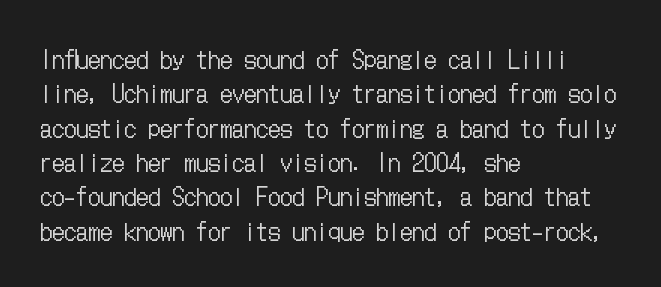
The image shows 24 px text type, upright; set left-aligned, normal line spacing (1.43x), normal letter spacing, not underlined.
